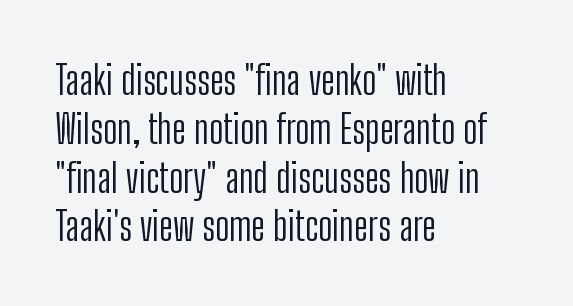
{"serif": "no", "italic": "no", "bold": "no", "weight": "light", "width": "condensed", "stroke_contrast": "low", "x_height": "medium", "monospaced": "no", "underline": "no", "align": "left", "line_spacing_ratio": 1.22, "letter_spacing": "normal", "letter_spacing_em": 0.0, "glyph_px": 40}
